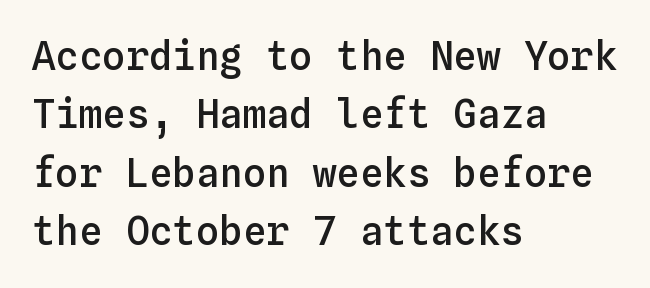
These lines carry some extra weight — a demibold, not a full bold. Vertical strokes here are truly vertical. Compared with a centered layout, this one pins lines to the left instead. The specimen omits any rule beneath the text block's lines. Notice how descenders clear the ascenders below comfortably — that's standard leading.
